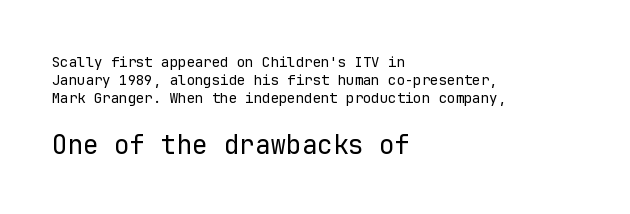
{"italic": "no", "bold": "no", "underline": "no", "align": "left", "line_spacing": "normal", "line_spacing_ratio": 1.28, "letter_spacing": "normal", "letter_spacing_em": 0.0, "larger_block": "second", "size_ratio": 1.86, "glyph_px": 26}
